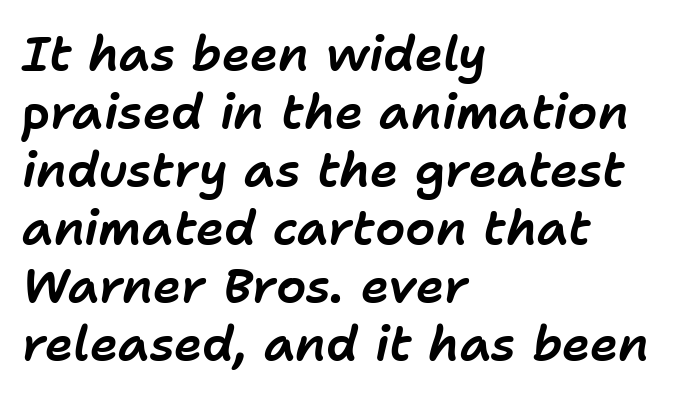
Q: Is the text italic (slanted)? A: Yes, it leans right by about 11 degrees.
Q: Is the text underlined? A: No.
Q: How is the paragraph aligned? A: Left-aligned.
Q: Is the spacing between letters normal or unusually wide? A: Normal.
Q: Width (condensed, normal, or wide)? A: Normal.
Q: Stroke contrast? A: Low.
Q: x-height? A: Medium.
Q: Monospaced? A: No.
